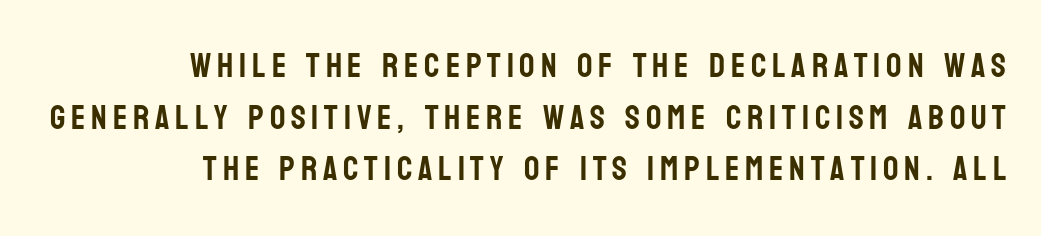
The image shows 34 px condensed sans-serif type, upright; set right-aligned, normal line spacing (1.52x), not underlined; low stroke contrast and a large x-height.
